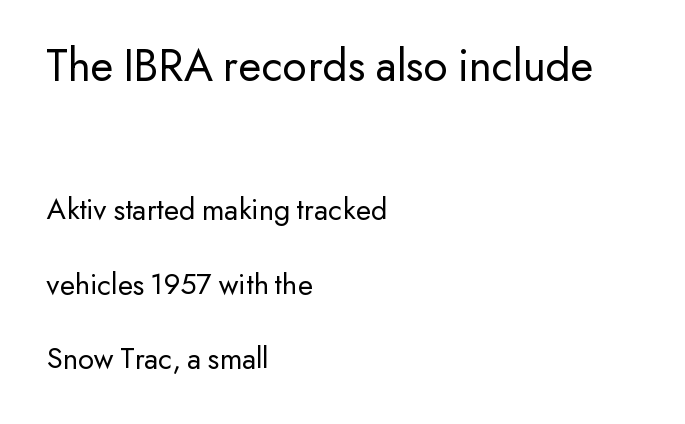
Q: Is the text bold? A: No.
Q: Is the text italic (slanted)? A: No, it is upright.
Q: Is the typeface a serif or a sans-serif typeface? A: Sans-serif.
Q: Is the text underlined? A: No.
Q: How is the paragraph aligned? A: Left-aligned.
Q: Is the spacing between letters normal or unusually wide? A: Normal.
Q: Is the spacing between lines tight, normal or loose? A: Loose.
Q: Which block of text is set in a larger size, the first (top) or the second (bottom)? A: The first (top) one.
Q: Width (condensed, normal, or wide)? A: Normal.
Q: Stroke contrast? A: Low.
Q: x-height? A: Small.
Q: Monospaced? A: No.
